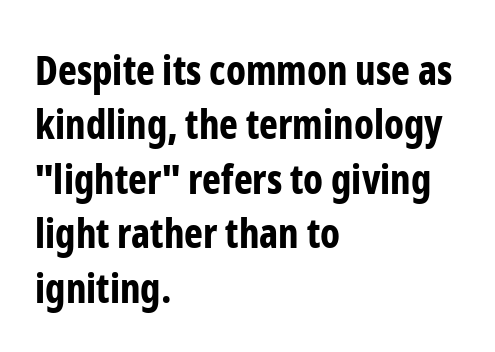
The image shows 40 px bold, condensed sans-serif type, upright; set left-aligned, normal line spacing (1.36x), normal letter spacing, not underlined; low stroke contrast and a medium x-height.
